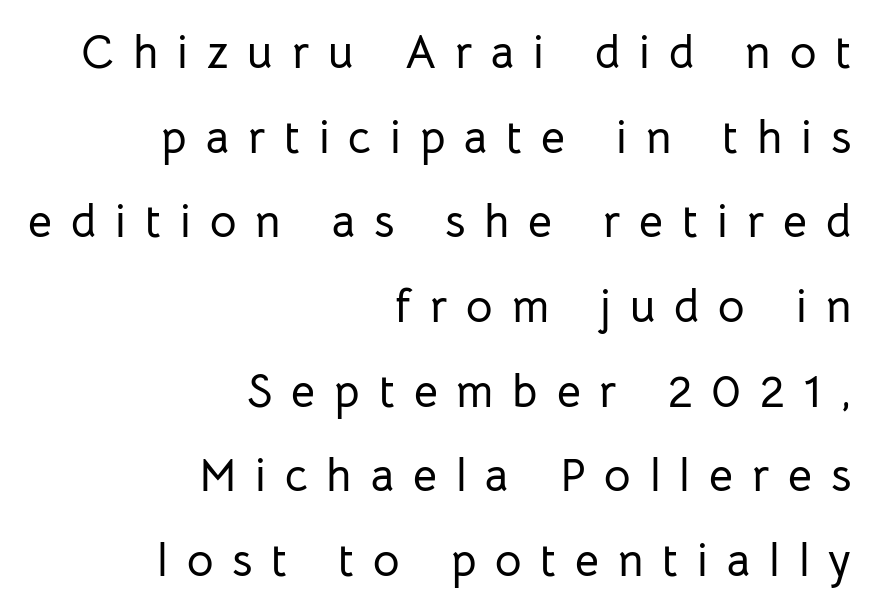
{"serif": "no", "italic": "no", "width": "normal", "stroke_contrast": "low", "x_height": "medium", "monospaced": "no", "underline": "no", "align": "right", "line_spacing_ratio": 1.84, "letter_spacing": "wide", "letter_spacing_em": 0.41, "glyph_px": 46}
